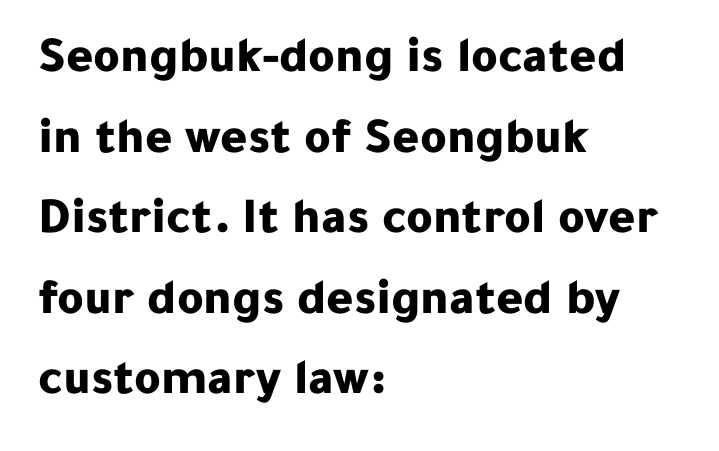
{"serif": "no", "italic": "no", "bold": "yes", "weight": "bold", "width": "normal", "stroke_contrast": "low", "x_height": "medium", "monospaced": "no", "underline": "no", "align": "left", "line_spacing": "normal", "line_spacing_ratio": 1.58, "letter_spacing": "normal", "letter_spacing_em": 0.0, "glyph_px": 51}
